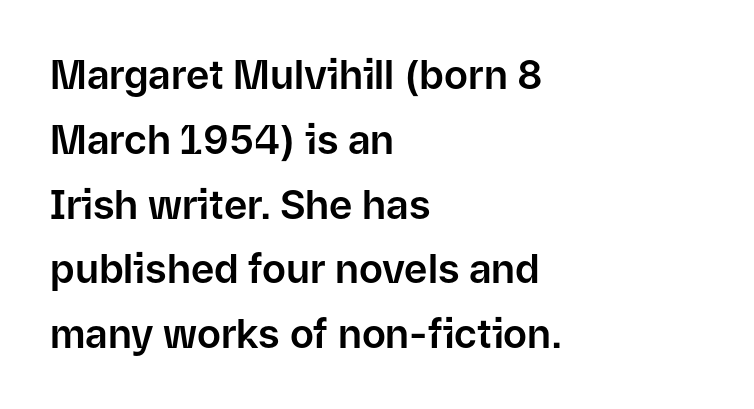
Q: Is the text italic (slanted)? A: No, it is upright.
Q: Is the typeface a serif or a sans-serif typeface? A: Sans-serif.
Q: Is the text underlined? A: No.
Q: How is the paragraph aligned? A: Left-aligned.
Q: Is the spacing between letters normal or unusually wide? A: Normal.
Q: Is the spacing between lines tight, normal or loose? A: Normal.
Q: Width (condensed, normal, or wide)? A: Normal.
Q: Stroke contrast? A: Low.
Q: x-height? A: Medium.
Q: Monospaced? A: No.
